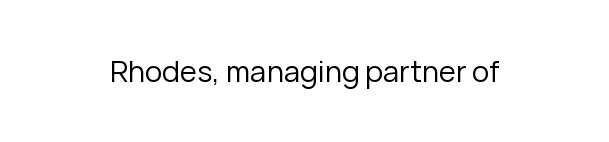
The image shows 29 px regular-weight sans-serif type, upright; set normal letter spacing, not underlined; low stroke contrast and a medium x-height.
